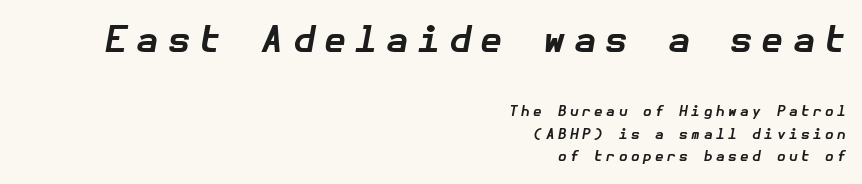
Q: Is the text bold? A: Yes.
Q: Is the text italic (slanted)? A: Yes, it leans right by about 10 degrees.
Q: Is the text underlined? A: No.
Q: How is the paragraph aligned? A: Right-aligned.
Q: Is the spacing between letters normal or unusually wide? A: Unusually wide.
Q: Is the spacing between lines tight, normal or loose? A: Normal.
Q: Which block of text is set in a larger size, the first (top) or the second (bottom)? A: The first (top) one.
Q: Width (condensed, normal, or wide)? A: Normal.
Q: Stroke contrast? A: Low.
Q: x-height? A: Medium.
